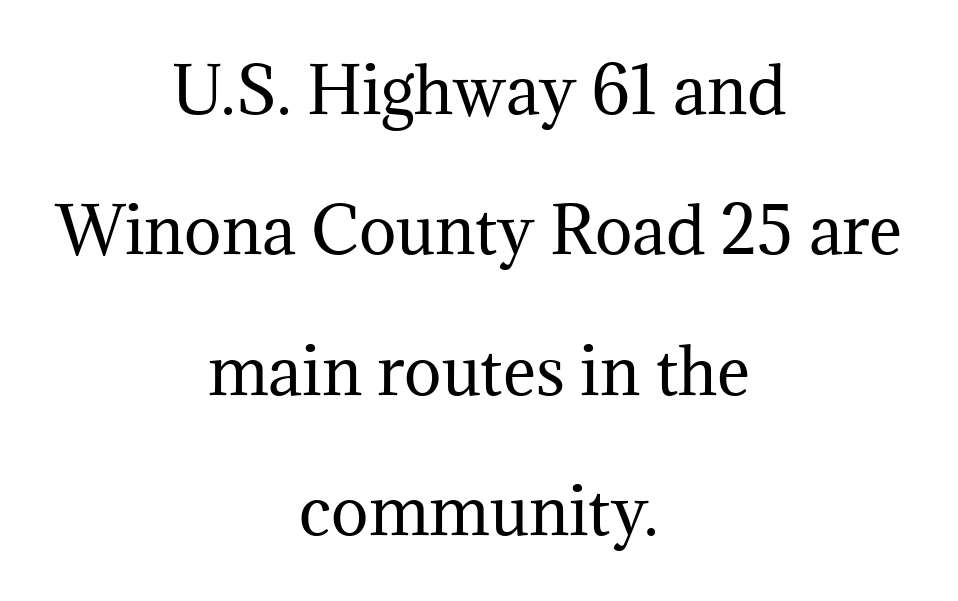
{"serif": "yes", "italic": "no", "bold": "no", "weight": "regular", "width": "normal", "stroke_contrast": "medium", "x_height": "medium", "monospaced": "no", "underline": "no", "align": "center", "line_spacing": "loose", "line_spacing_ratio": 2.23, "letter_spacing": "normal", "letter_spacing_em": 0.0, "glyph_px": 63}
